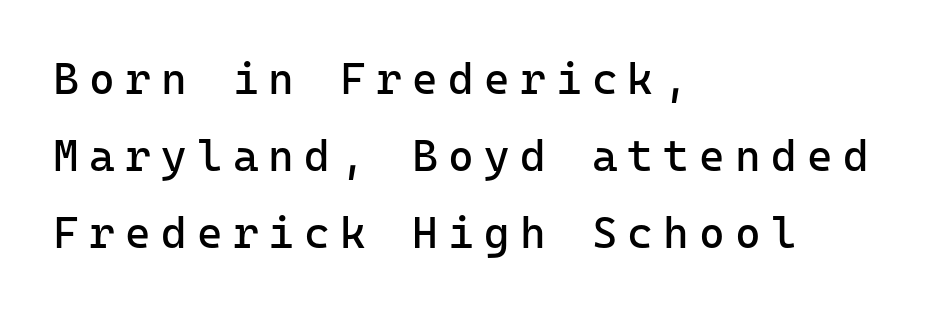
The image shows 44 px regular-weight sans-serif type, upright, monospaced; set left-aligned, line spacing 1.75x, unusually wide letter spacing (+0.23 em), not underlined; low stroke contrast and a medium x-height.
